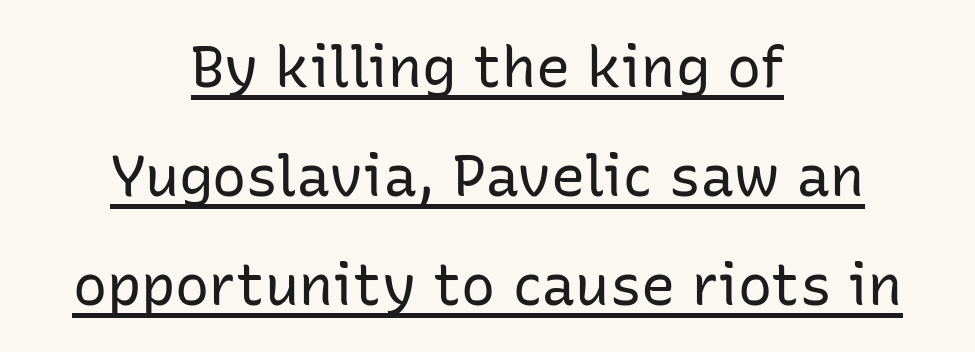
Q: Is the text bold? A: No.
Q: Is the text italic (slanted)? A: No, it is upright.
Q: Is the typeface a serif or a sans-serif typeface? A: Sans-serif.
Q: Is the text underlined? A: Yes.
Q: How is the paragraph aligned? A: Centered.
Q: Is the spacing between letters normal or unusually wide? A: Normal.
Q: Is the spacing between lines tight, normal or loose? A: Loose.
Q: Width (condensed, normal, or wide)? A: Normal.
Q: Stroke contrast? A: Low.
Q: x-height? A: Medium.
Q: Monospaced? A: No.
